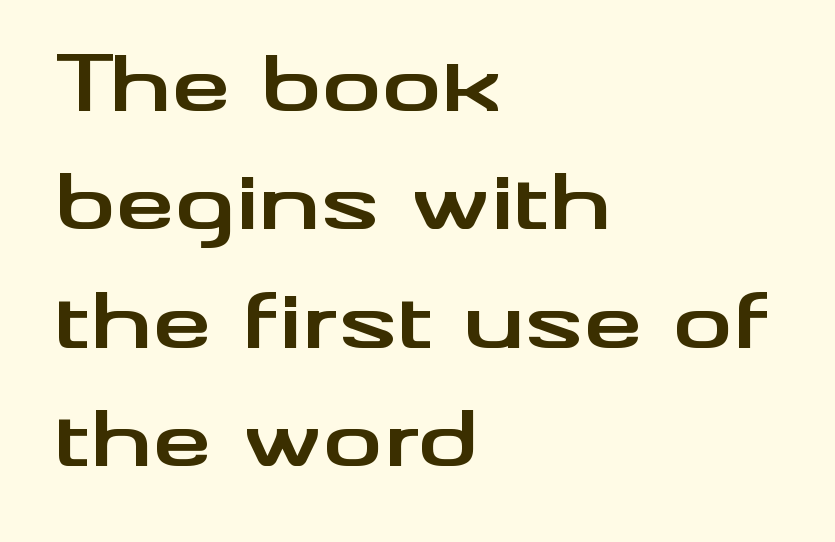
{"serif": "no", "italic": "no", "bold": "yes", "weight": "bold", "width": "wide", "stroke_contrast": "medium", "x_height": "small", "monospaced": "no", "underline": "no", "align": "left", "line_spacing": "normal", "line_spacing_ratio": 1.58, "letter_spacing": "normal", "letter_spacing_em": 0.0, "glyph_px": 75}
